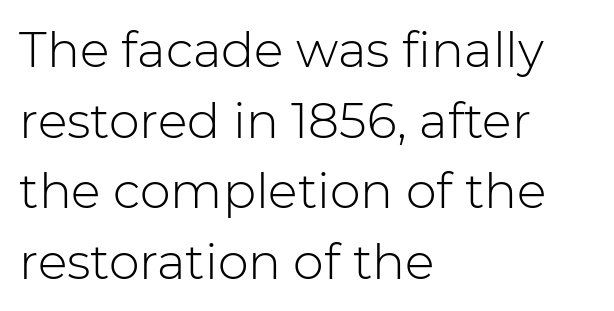
The ragged edge is on the right, which tells us the setting is flush left. On a weight scale, this lands at 450 or below. Nope, not italic — everything's standing straight. Think of a printed novel: that variable character pitch is what you see here. No extra tracking has been applied to these lines.
